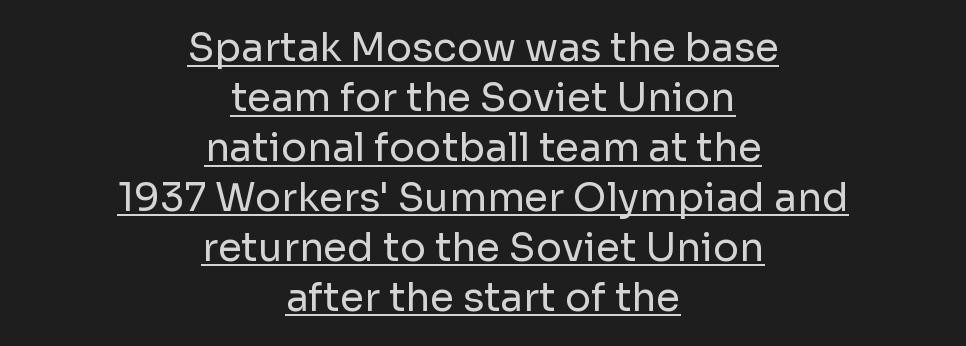
Is this a fixed-width face? No — the glyphs have proportional, varying widths. A light-to-regular cut is what we see here. Posture: upright roman. Teacher's note: observe the equal gaps on both sides — that is centered alignment.
